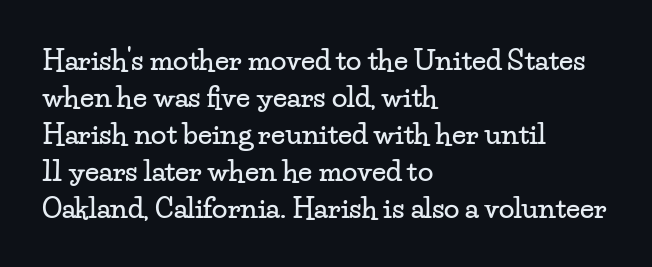
{"serif": "yes", "italic": "no", "width": "wide", "stroke_contrast": "low", "x_height": "small", "monospaced": "no", "underline": "no", "align": "left", "line_spacing": "normal", "line_spacing_ratio": 1.32, "letter_spacing": "normal", "letter_spacing_em": 0.0, "glyph_px": 28}
